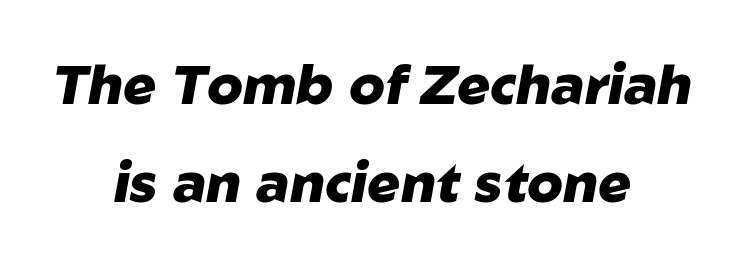
The image shows 55 px heavy type, italic (leaning right); set centered, line spacing 1.79x, normal letter spacing, not underlined; low stroke contrast and a medium x-height.
